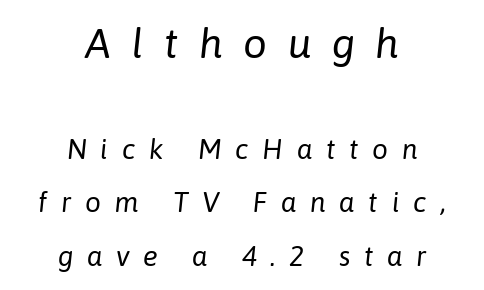
The image shows 42 px regular-weight type, italic (leaning right); set centered, loose line spacing (1.91x), unusually wide letter spacing (+0.49 em), not underlined; the first (top) block is 1.5x larger; low stroke contrast and a medium x-height.
